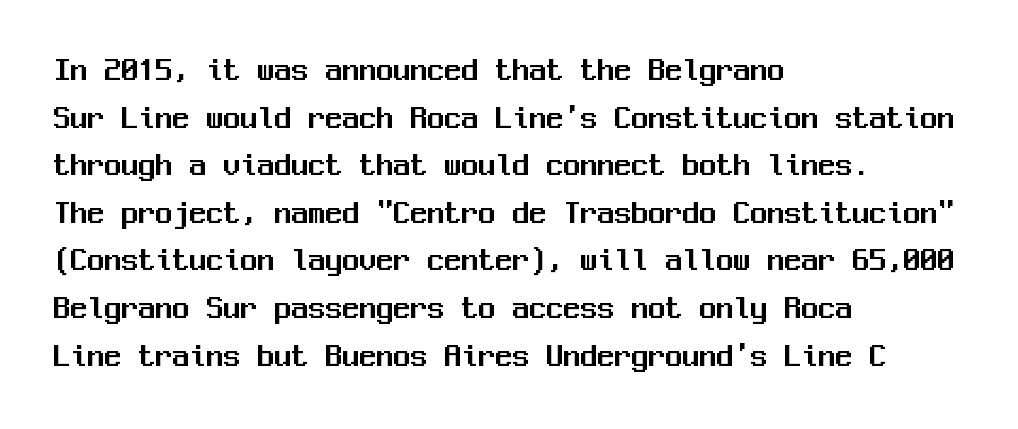
The image shows 34 px sans-serif type, upright, monospaced; set left-aligned, normal line spacing (1.4x), normal letter spacing, not underlined; medium stroke contrast and a medium x-height.
